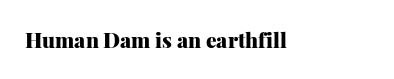
The letterforms sit shoulder to shoulder at normal distance. These lines were composed using upright roman letters. Check the space under the baseline: it is left empty. The sample has been set heavy, in full bold.
